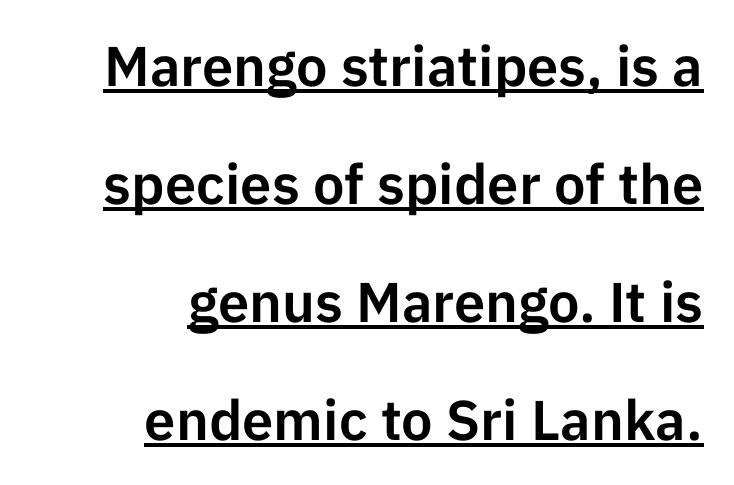
The axis of the letterforms is exactly vertical. Unlike a traditional serif, this face leaves its strokes unadorned. Emphasis is given by a line drawn under the lettering. The passage shown is typed in a proportional face where columns would drift. Is there much room between lines? Yes — plenty of vertical air separates them.
